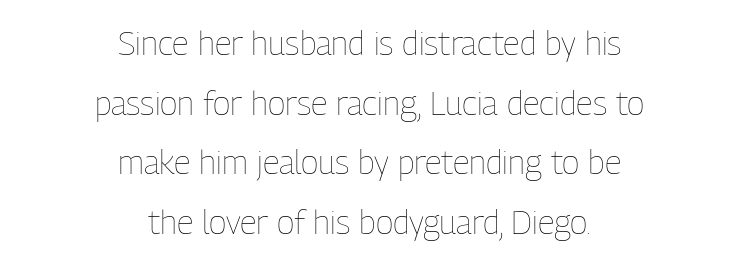
{"italic": "no", "bold": "no", "weight": "thin", "width": "condensed", "stroke_contrast": "low", "x_height": "medium", "monospaced": "no", "underline": "no", "align": "center", "line_spacing_ratio": 1.81, "letter_spacing": "normal", "letter_spacing_em": 0.0, "glyph_px": 33}
